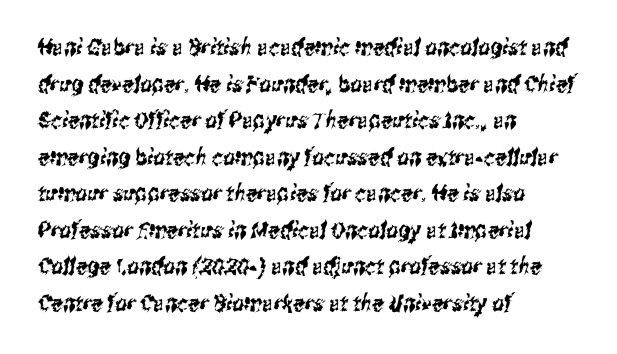
Caption: multi-line text, flush left, ragged right. Only glyphs here, with clear space below each row. Vertically, the passage feels balanced, rows spaced as you'd expect. Here the glyphs are tracked normally, forming tight word shapes.
